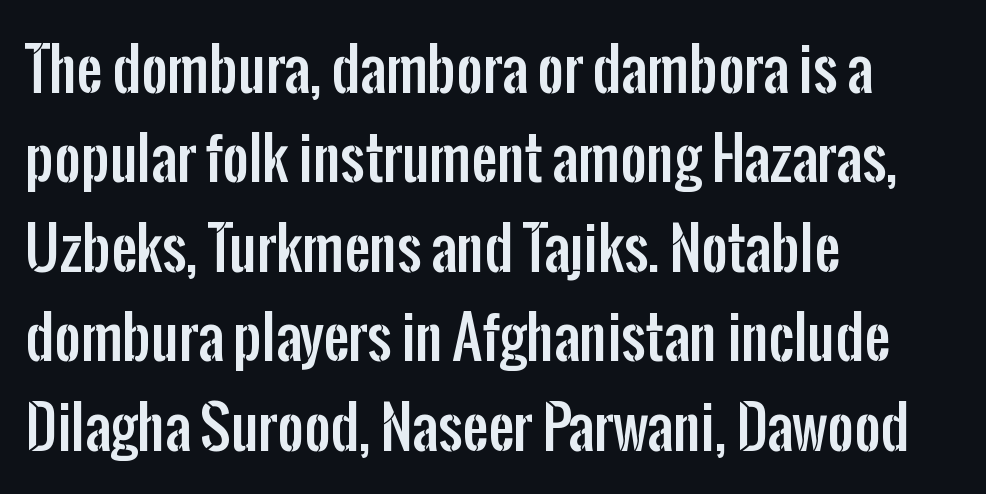
The image shows 57 px condensed sans-serif type, upright; set left-aligned, normal line spacing (1.57x), normal letter spacing, not underlined; low stroke contrast and a medium x-height.
